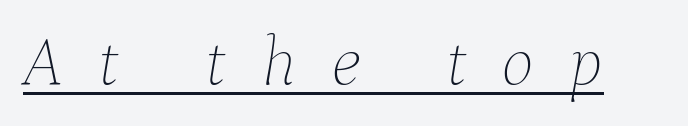
The image shows 70 px thin type, italic (leaning right); set unusually wide letter spacing (+0.49 em), underlined; low stroke contrast and a medium x-height.
